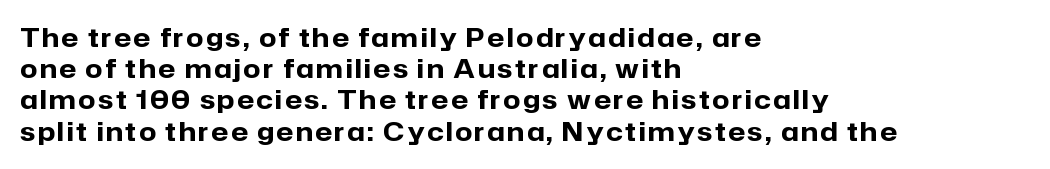
{"italic": "no", "bold": "yes", "underline": "no", "align": "left", "line_spacing": "normal", "line_spacing_ratio": 1.25, "glyph_px": 25}
